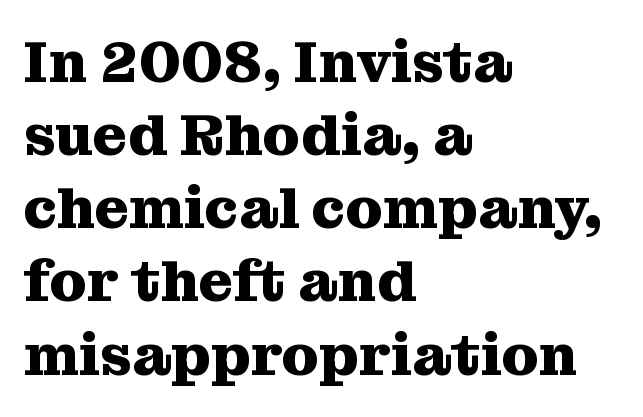
The face used here is proportionally spaced, like ordinary book or web type. The compositor pushed each line to the left boundary. Compared with typical body copy, the letter spacing here is the same. It's the straight-up-and-down kind of type.
